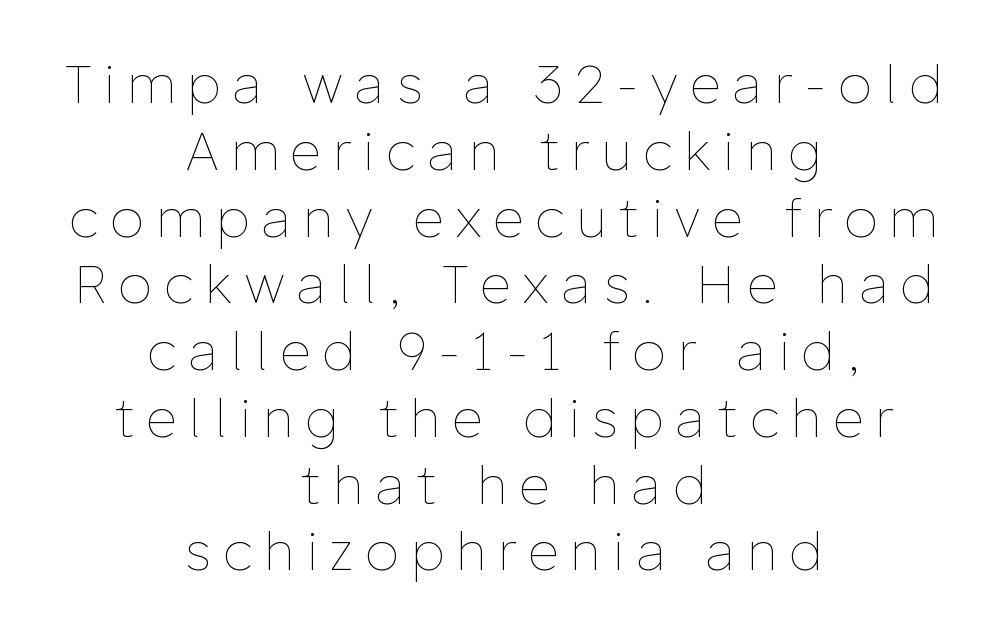
Q: Is the text bold? A: No.
Q: Is the text italic (slanted)? A: No, it is upright.
Q: Is the text underlined? A: No.
Q: How is the paragraph aligned? A: Centered.
Q: Is the spacing between letters normal or unusually wide? A: Unusually wide.
Q: Is the spacing between lines tight, normal or loose? A: Normal.
Q: Width (condensed, normal, or wide)? A: Normal.
Q: Stroke contrast? A: Low.
Q: x-height? A: Medium.
Q: Monospaced? A: No.
